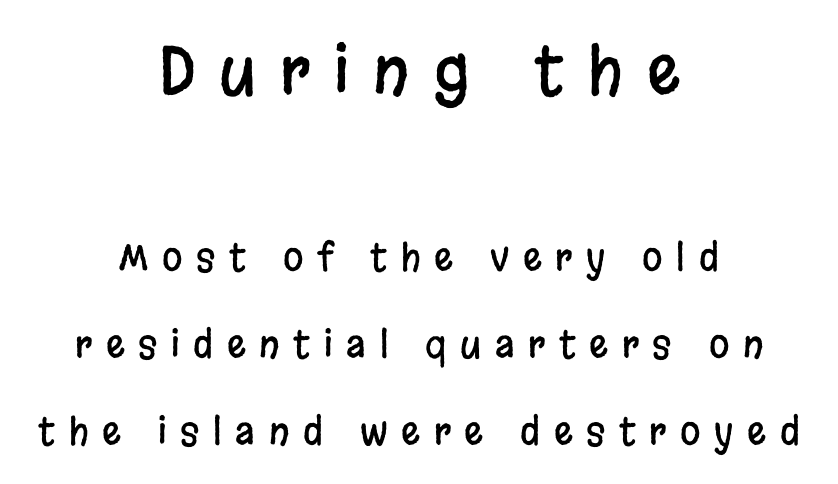
Q: Is the text italic (slanted)? A: No, it is upright.
Q: Is the typeface a serif or a sans-serif typeface? A: Sans-serif.
Q: Is the text underlined? A: No.
Q: How is the paragraph aligned? A: Centered.
Q: Is the spacing between letters normal or unusually wide? A: Unusually wide.
Q: Is the spacing between lines tight, normal or loose? A: Loose.
Q: Which block of text is set in a larger size, the first (top) or the second (bottom)? A: The first (top) one.
Q: Width (condensed, normal, or wide)? A: Condensed.
Q: Stroke contrast? A: Low.
Q: x-height? A: Large.
Q: Monospaced? A: No.
